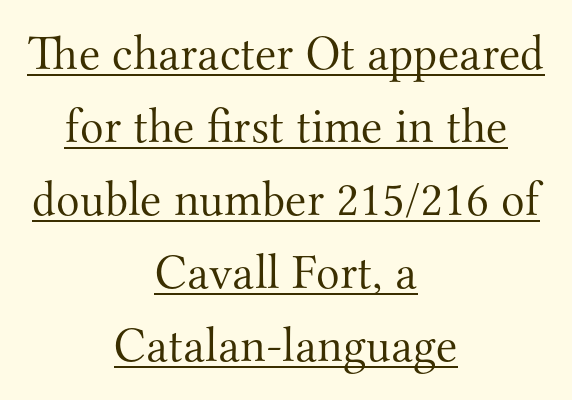
{"serif": "yes", "italic": "no", "bold": "no", "weight": "light", "width": "normal", "stroke_contrast": "medium", "x_height": "small", "monospaced": "no", "underline": "yes", "align": "center", "line_spacing": "normal", "line_spacing_ratio": 1.49, "letter_spacing": "normal", "letter_spacing_em": 0.0, "glyph_px": 49}
